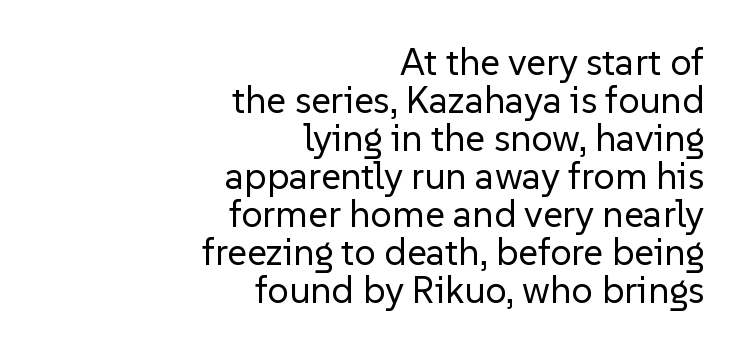
Q: Is the text bold? A: No.
Q: Is the text italic (slanted)? A: No, it is upright.
Q: Is the typeface a serif or a sans-serif typeface? A: Sans-serif.
Q: Is the text underlined? A: No.
Q: How is the paragraph aligned? A: Right-aligned.
Q: Is the spacing between letters normal or unusually wide? A: Normal.
Q: Is the spacing between lines tight, normal or loose? A: Tight.
Q: Width (condensed, normal, or wide)? A: Normal.
Q: Stroke contrast? A: Low.
Q: x-height? A: Medium.
Q: Monospaced? A: No.
